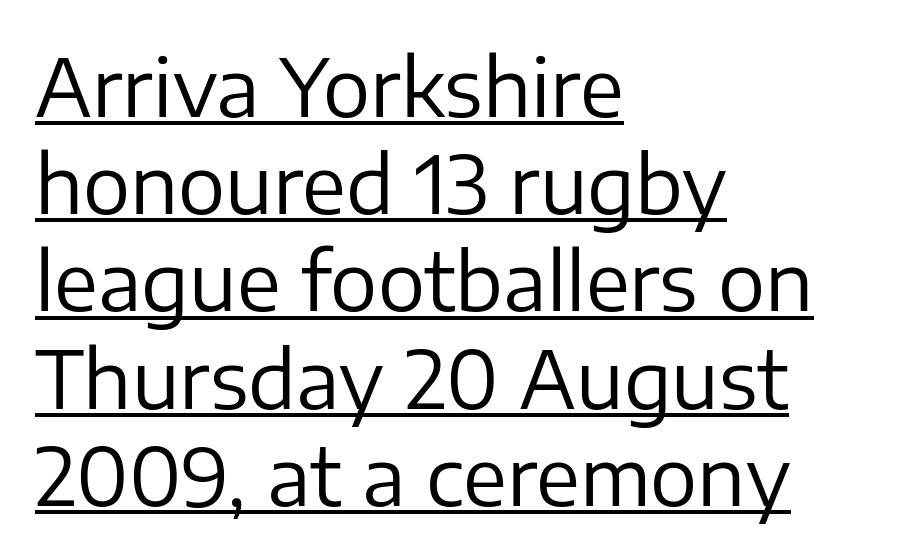
Q: Is the text bold? A: No.
Q: Is the text italic (slanted)? A: No, it is upright.
Q: Is the typeface a serif or a sans-serif typeface? A: Sans-serif.
Q: Is the text underlined? A: Yes.
Q: How is the paragraph aligned? A: Left-aligned.
Q: Is the spacing between letters normal or unusually wide? A: Normal.
Q: Width (condensed, normal, or wide)? A: Normal.
Q: Stroke contrast? A: Low.
Q: x-height? A: Medium.
Q: Monospaced? A: No.
